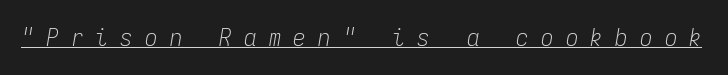
Each stroke keeps to a modest, everyday thickness or less. Posture: slanted. Every word sits above its own underline. Honestly, the letter spacing is so wide it's the main thing you notice.
